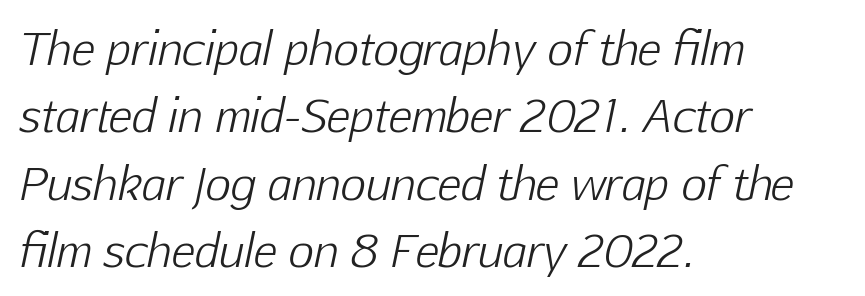
Is the type heavy? It reads as light-to-regular instead. In CSS terms this would be text-align: left. Short note: letters normally spaced. Is there much room between lines? A standard amount, neither cramped nor airy.
